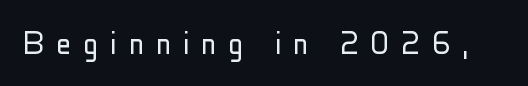
{"serif": "no", "italic": "no", "bold": "no", "weight": "light", "width": "condensed", "stroke_contrast": "low", "x_height": "medium", "monospaced": "no", "underline": "no", "letter_spacing": "wide", "letter_spacing_em": 0.33, "glyph_px": 37}
